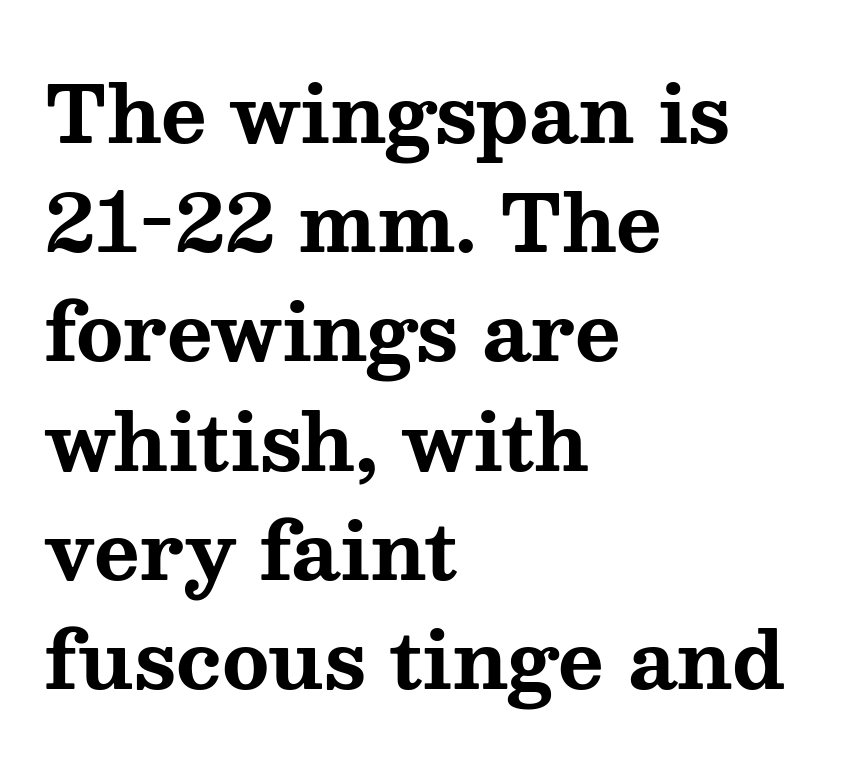
Q: Is the text bold? A: Yes.
Q: Is the text italic (slanted)? A: No, it is upright.
Q: Is the typeface a serif or a sans-serif typeface? A: Serif.
Q: Is the text underlined? A: No.
Q: How is the paragraph aligned? A: Left-aligned.
Q: Is the spacing between letters normal or unusually wide? A: Normal.
Q: Is the spacing between lines tight, normal or loose? A: Normal.
Q: Width (condensed, normal, or wide)? A: Wide.
Q: Stroke contrast? A: Medium.
Q: x-height? A: Medium.
Q: Monospaced? A: No.
